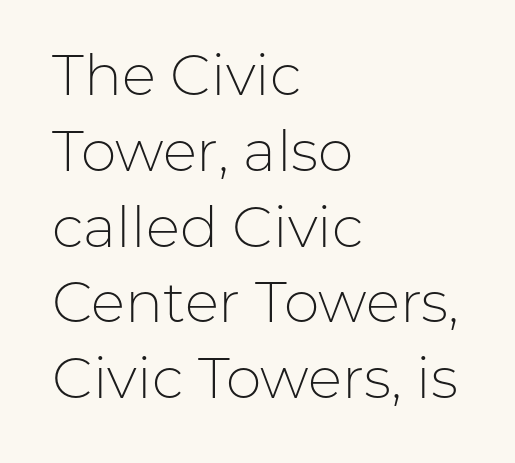
The image shows 57 px light sans-serif type, upright; set left-aligned, normal line spacing (1.33x), normal letter spacing, not underlined; low stroke contrast and a medium x-height.
